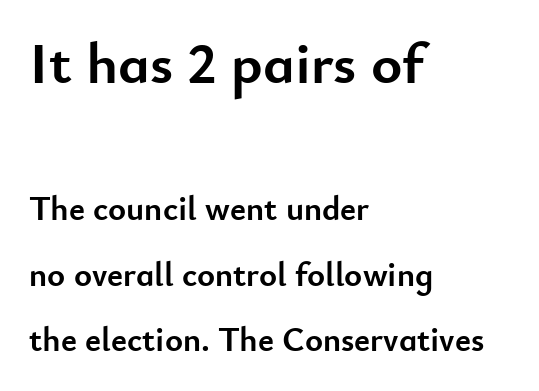
Thick stems and heavy bowls — unmistakably bold. Every stem runs plumb, perpendicular to the baseline. Do the characters align in a grid? No, the font is proportional. Here the first block reads like a headline and the second like body copy. Classification — sans serif. Successive baselines arrive slowly, with a big drop between each.
